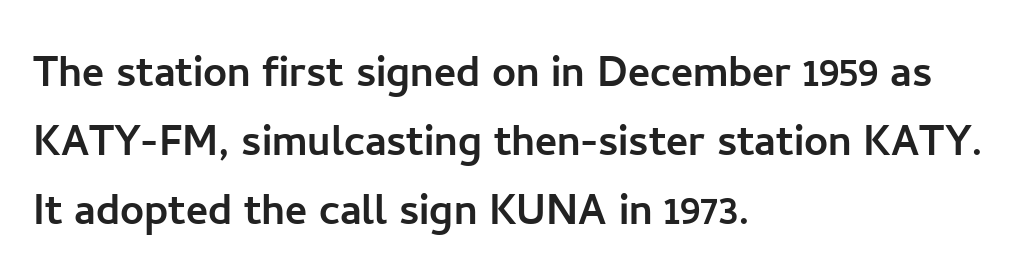
{"serif": "no", "italic": "no", "width": "normal", "stroke_contrast": "low", "x_height": "medium", "monospaced": "no", "underline": "no", "align": "left", "line_spacing": "normal", "line_spacing_ratio": 1.3, "letter_spacing": "normal", "letter_spacing_em": 0.0, "glyph_px": 53}
